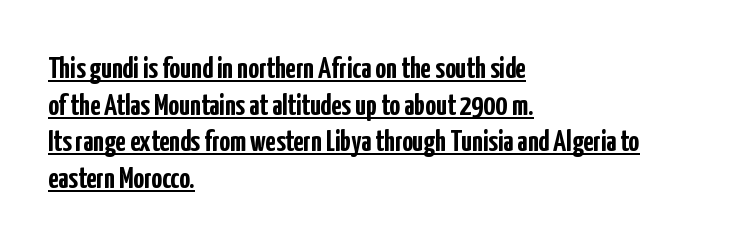
The image shows 30 px semibold, condensed sans-serif type, upright; set left-aligned, line spacing 1.22x, normal letter spacing, underlined; low stroke contrast and a medium x-height.
